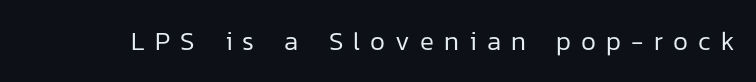
{"italic": "no", "bold": "no", "underline": "no", "letter_spacing": "wide", "letter_spacing_em": 0.39, "glyph_px": 26}
